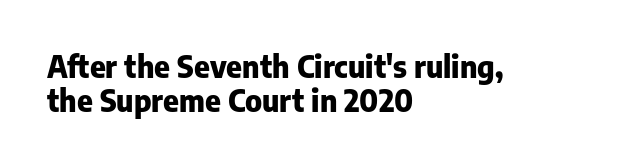
Q: Is the text bold? A: Yes.
Q: Is the text italic (slanted)? A: No, it is upright.
Q: Is the typeface a serif or a sans-serif typeface? A: Sans-serif.
Q: Is the text underlined? A: No.
Q: How is the paragraph aligned? A: Left-aligned.
Q: Is the spacing between letters normal or unusually wide? A: Normal.
Q: Is the spacing between lines tight, normal or loose? A: Tight.
Q: Width (condensed, normal, or wide)? A: Normal.
Q: Stroke contrast? A: Low.
Q: x-height? A: Medium.
Q: Monospaced? A: No.
